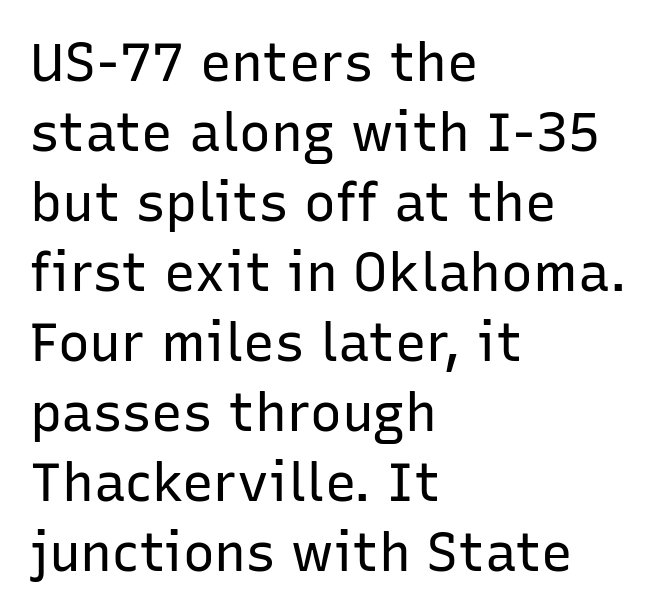
Q: Is the text bold? A: No.
Q: Is the text italic (slanted)? A: No, it is upright.
Q: Is the typeface a serif or a sans-serif typeface? A: Sans-serif.
Q: Is the text underlined? A: No.
Q: How is the paragraph aligned? A: Left-aligned.
Q: Is the spacing between letters normal or unusually wide? A: Normal.
Q: Is the spacing between lines tight, normal or loose? A: Normal.
Q: Width (condensed, normal, or wide)? A: Normal.
Q: Stroke contrast? A: Low.
Q: x-height? A: Medium.
Q: Monospaced? A: No.
